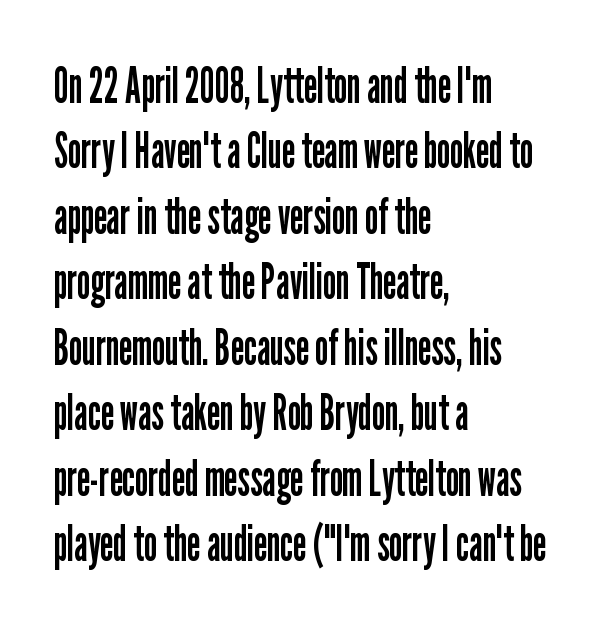
Q: Is the text bold? A: No.
Q: Is the text italic (slanted)? A: No, it is upright.
Q: Is the typeface a serif or a sans-serif typeface? A: Sans-serif.
Q: Is the text underlined? A: No.
Q: How is the paragraph aligned? A: Left-aligned.
Q: Is the spacing between letters normal or unusually wide? A: Normal.
Q: Is the spacing between lines tight, normal or loose? A: Normal.
Q: Width (condensed, normal, or wide)? A: Condensed.
Q: Stroke contrast? A: Low.
Q: x-height? A: Medium.
Q: Monospaced? A: No.
